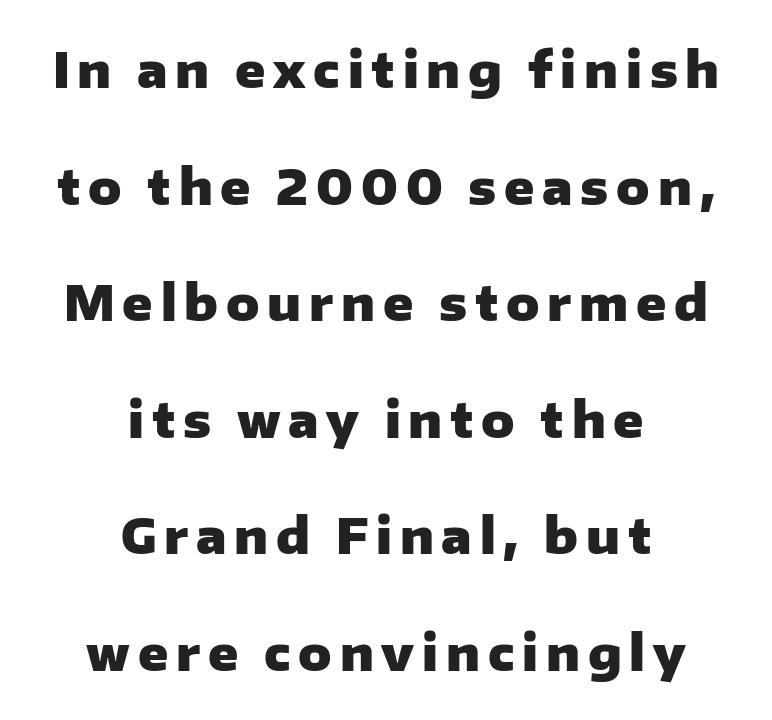
{"serif": "no", "italic": "no", "bold": "yes", "weight": "heavy", "width": "normal", "stroke_contrast": "low", "x_height": "medium", "monospaced": "no", "underline": "no", "align": "center", "line_spacing": "loose", "line_spacing_ratio": 2.38, "glyph_px": 49}
